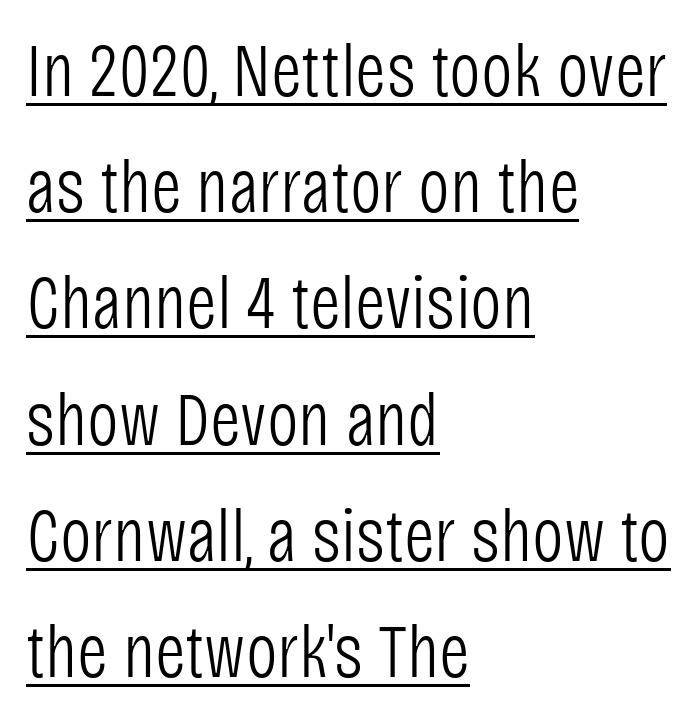
The image shows 75 px light, condensed sans-serif type, upright; set left-aligned, normal line spacing (1.55x), normal letter spacing, underlined; low stroke contrast and a large x-height.
